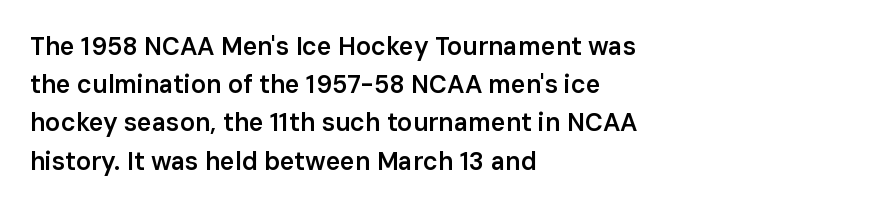
How heavy is the stroke? Medium-heavy — a semibold, shy of bold. Summary of vertical rhythm: regular, with standard interline spacing. Underline: absent. Inter-character spacing is left at the font's built-in metrics. A student would call this left alignment; a typographer would say flush left, rag right. Italic? Not at all — the glyphs are vertical.
